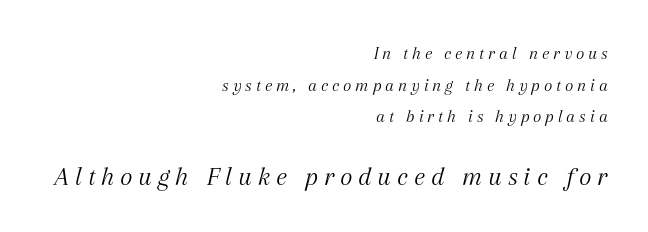
{"italic": "yes", "lean": "right", "slant_degrees": 12, "bold": "no", "underline": "no", "align": "right", "line_spacing_ratio": 1.76, "letter_spacing": "wide", "letter_spacing_em": 0.2, "larger_block": "second", "size_ratio": 1.5, "glyph_px": 27}
